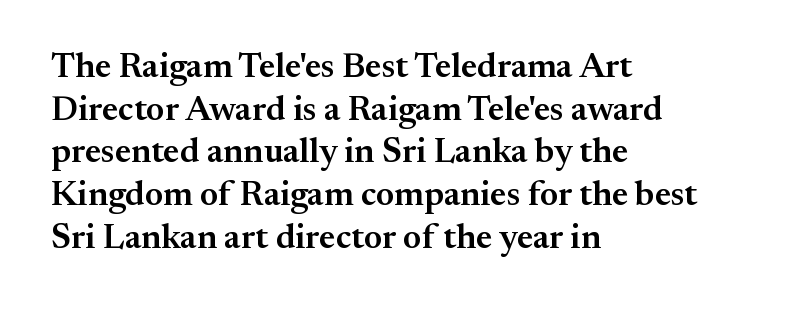
Q: Is the text bold? A: Semi-bold.
Q: Is the text italic (slanted)? A: No, it is upright.
Q: Is the typeface a serif or a sans-serif typeface? A: Serif.
Q: Is the text underlined? A: No.
Q: How is the paragraph aligned? A: Left-aligned.
Q: Is the spacing between letters normal or unusually wide? A: Normal.
Q: Width (condensed, normal, or wide)? A: Normal.
Q: Stroke contrast? A: Medium.
Q: x-height? A: Small.
Q: Monospaced? A: No.
